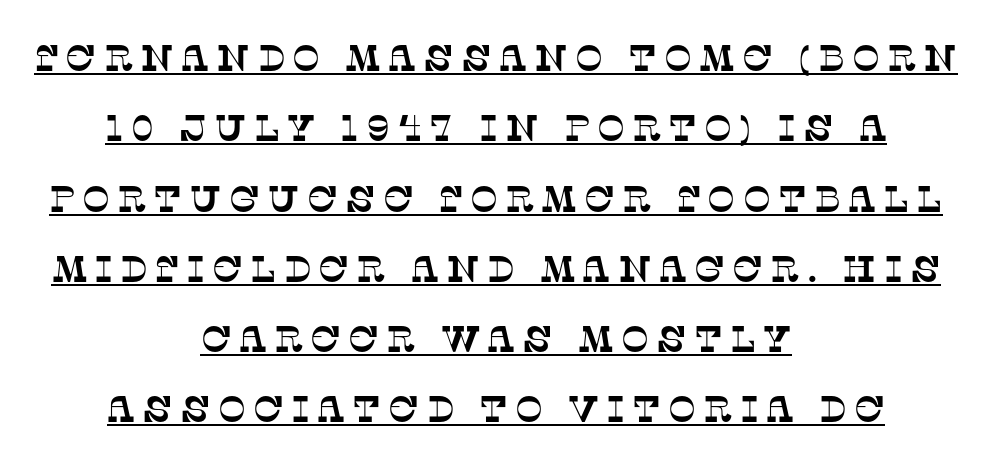
The image shows 37 px serif type; set centered, loose line spacing (1.9x), underlined; low stroke contrast and a large x-height.
